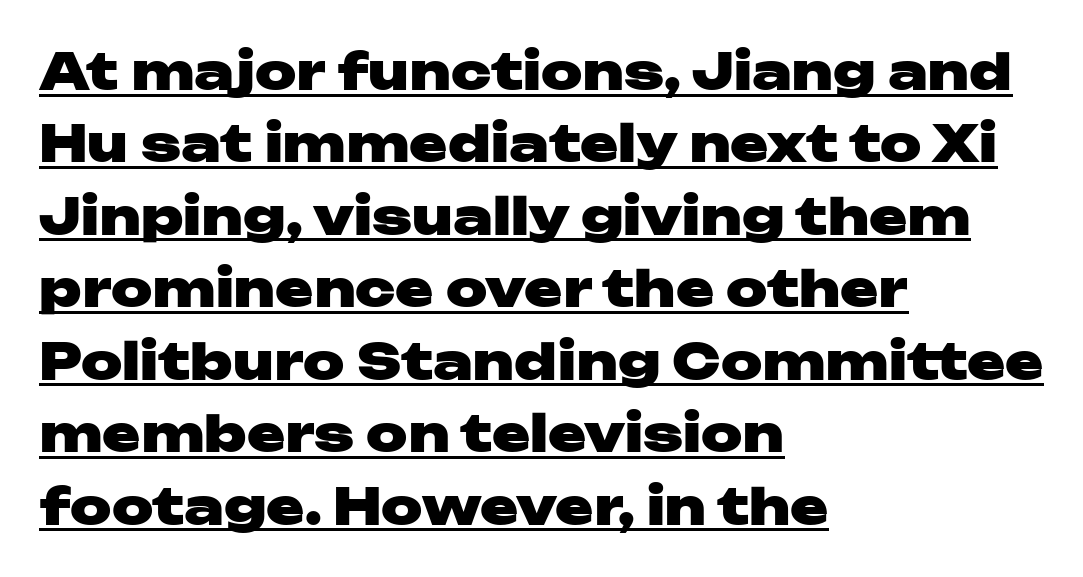
Q: Is the text bold? A: Yes.
Q: Is the text italic (slanted)? A: No, it is upright.
Q: Is the typeface a serif or a sans-serif typeface? A: Sans-serif.
Q: Is the text underlined? A: Yes.
Q: How is the paragraph aligned? A: Left-aligned.
Q: Is the spacing between letters normal or unusually wide? A: Normal.
Q: Is the spacing between lines tight, normal or loose? A: Normal.
Q: Width (condensed, normal, or wide)? A: Wide.
Q: Stroke contrast? A: Low.
Q: x-height? A: Medium.
Q: Monospaced? A: No.
